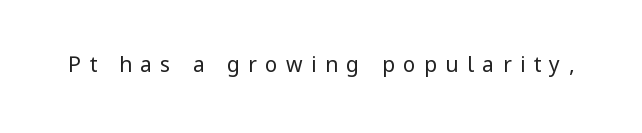
The image shows 21 px text type, upright; set unusually wide letter spacing (+0.4 em), not underlined.
